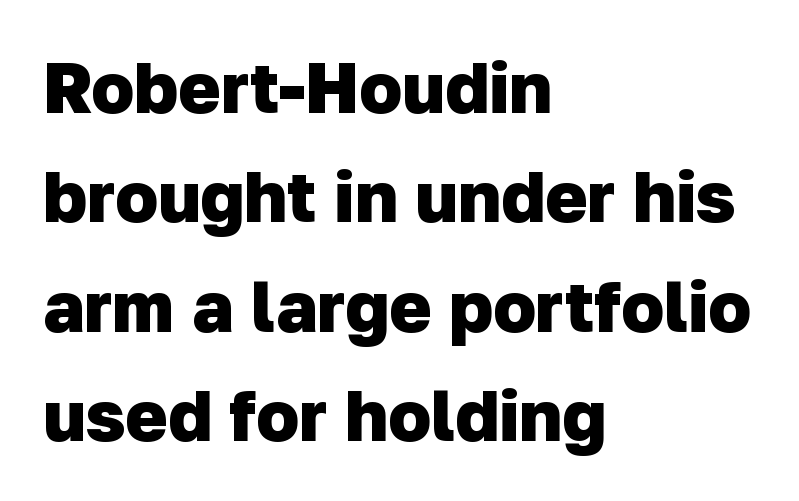
Q: Is the text bold? A: Yes.
Q: Is the typeface a serif or a sans-serif typeface? A: Sans-serif.
Q: Is the text underlined? A: No.
Q: How is the paragraph aligned? A: Left-aligned.
Q: Is the spacing between letters normal or unusually wide? A: Normal.
Q: Is the spacing between lines tight, normal or loose? A: Normal.
Q: Width (condensed, normal, or wide)? A: Normal.
Q: Stroke contrast? A: Low.
Q: x-height? A: Medium.
Q: Monospaced? A: No.
